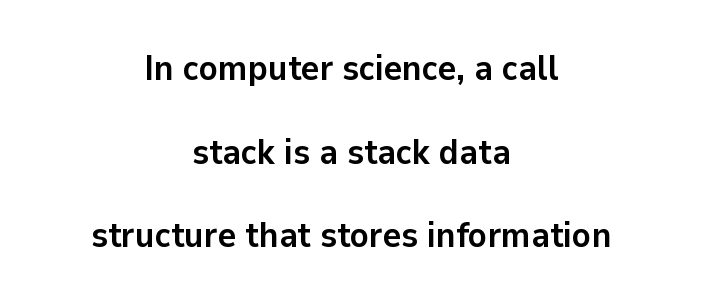
The image shows 35 px semibold sans-serif type, upright; set centered, loose line spacing (2.39x), normal letter spacing, not underlined; low stroke contrast and a medium x-height.
